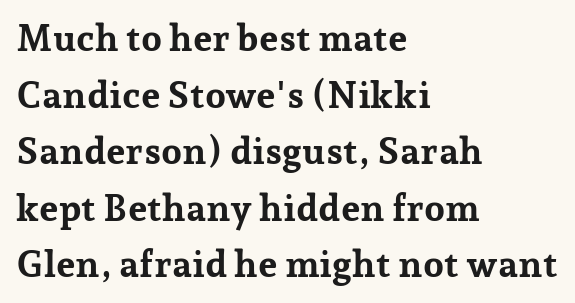
A bare baseline throughout the passage. Characters follow at the spacing the type designer built in. Italic: no, the glyphs are upright roman. Look at the bottom of the vertical strokes: they flare into serifs here.
